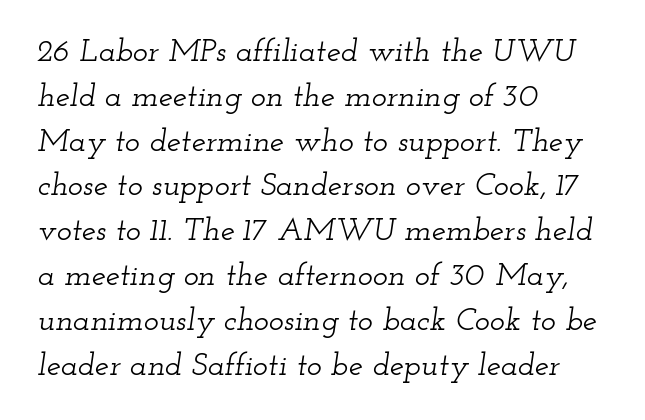
Q: Is the text italic (slanted)? A: Yes, it leans right by about 12 degrees.
Q: Is the typeface a serif or a sans-serif typeface? A: Serif.
Q: Is the text underlined? A: No.
Q: How is the paragraph aligned? A: Left-aligned.
Q: Is the spacing between letters normal or unusually wide? A: Normal.
Q: Is the spacing between lines tight, normal or loose? A: Normal.
Q: Width (condensed, normal, or wide)? A: Wide.
Q: Stroke contrast? A: Low.
Q: x-height? A: Small.
Q: Monospaced? A: No.
